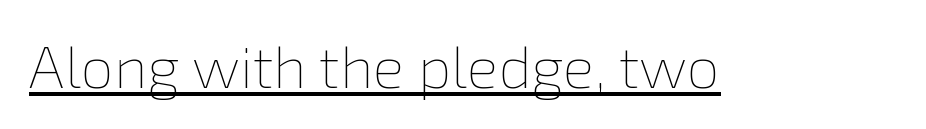
Q: Is the text bold? A: No.
Q: Is the text italic (slanted)? A: No, it is upright.
Q: Is the text underlined? A: Yes.
Q: Is the spacing between letters normal or unusually wide? A: Normal.
Q: Width (condensed, normal, or wide)? A: Normal.
Q: Stroke contrast? A: Low.
Q: x-height? A: Medium.
Q: Monospaced? A: No.
